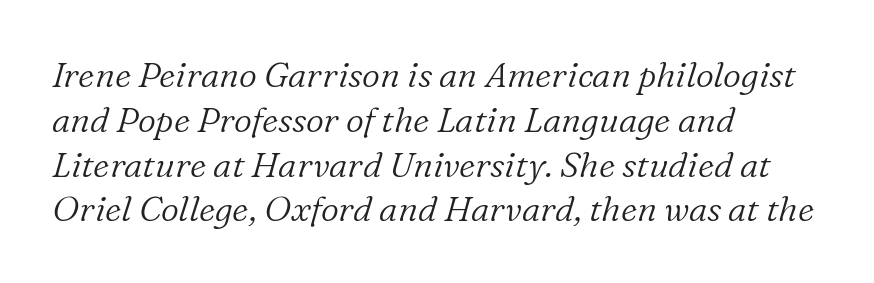
The weight would be labelled regular, book, light, or lighter still. Here the glyphs are tracked normally, forming tight word shapes. These lines are rendered in a variable-pitch font. Old-style or modern, the face here clearly has serifs. Leading matches the norm, producing a regular column. An italicized treatment has been applied to the whole sample.
